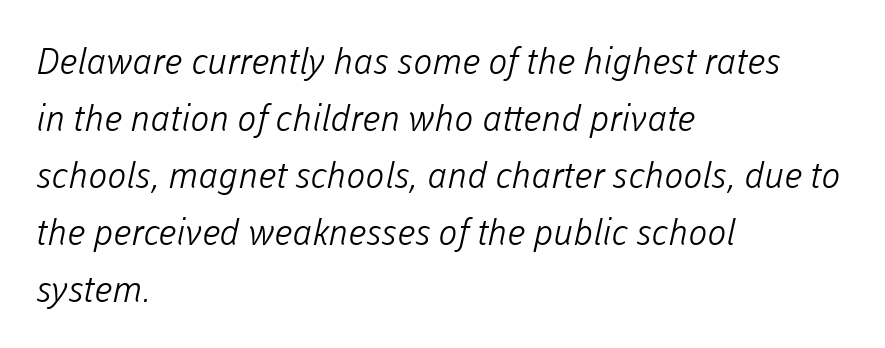
Q: Is the text bold? A: No.
Q: Is the typeface a serif or a sans-serif typeface? A: Sans-serif.
Q: Is the text underlined? A: No.
Q: How is the paragraph aligned? A: Left-aligned.
Q: Is the spacing between letters normal or unusually wide? A: Normal.
Q: Is the spacing between lines tight, normal or loose? A: Normal.
Q: Width (condensed, normal, or wide)? A: Normal.
Q: Stroke contrast? A: Low.
Q: x-height? A: Medium.
Q: Monospaced? A: No.
